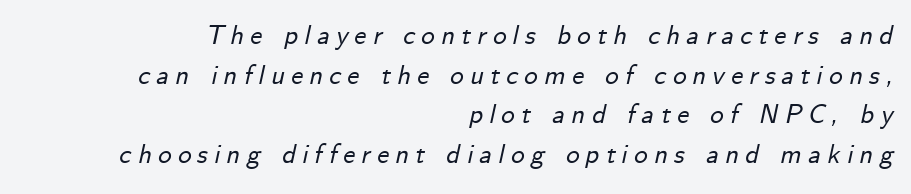
The image shows 27 px text type, italic (leaning right); set right-aligned, normal line spacing (1.47x), unusually wide letter spacing (+0.23 em), not underlined.
